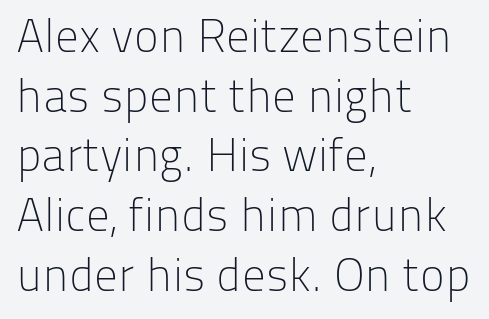
A typesetter would call this leading conventional body-copy spacing. In CSS terms this would be text-align: left. Only glyphs here, with clear space below each row. The tracking reads as untouched default to a designer's eye. The face used here is proportionally spaced, like ordinary book or web type.
